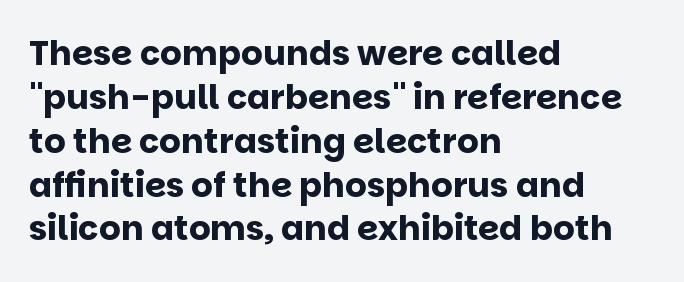
Q: Is the text bold? A: Yes.
Q: Is the text italic (slanted)? A: No, it is upright.
Q: Is the typeface a serif or a sans-serif typeface? A: Sans-serif.
Q: Is the text underlined? A: No.
Q: How is the paragraph aligned? A: Left-aligned.
Q: Is the spacing between letters normal or unusually wide? A: Normal.
Q: Is the spacing between lines tight, normal or loose? A: Normal.
Q: Width (condensed, normal, or wide)? A: Normal.
Q: Stroke contrast? A: Low.
Q: x-height? A: Large.
Q: Monospaced? A: No.
